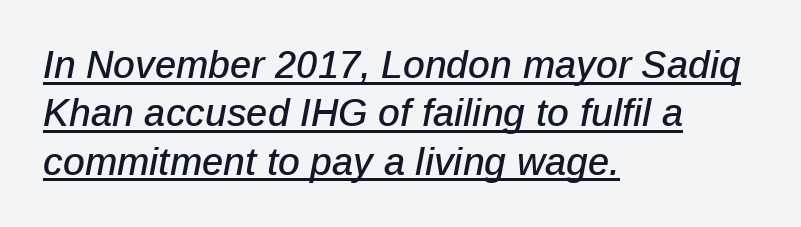
{"italic": "yes", "lean": "right", "slant_degrees": 12, "width": "normal", "stroke_contrast": "low", "x_height": "medium", "monospaced": "no", "underline": "yes", "align": "left", "line_spacing": "normal", "line_spacing_ratio": 1.27, "letter_spacing": "normal", "letter_spacing_em": 0.0, "glyph_px": 38}
